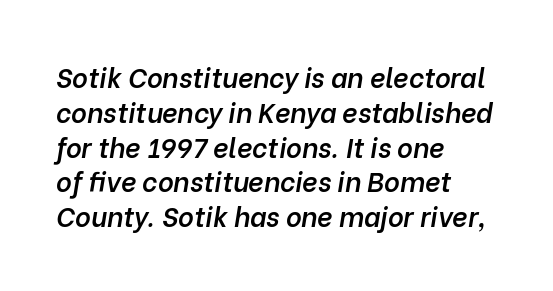
The image shows 27 px text type, italic (leaning right); set left-aligned, normal line spacing (1.29x), normal letter spacing, not underlined.
